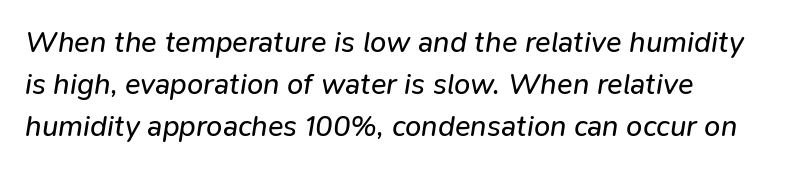
{"italic": "yes", "lean": "right", "slant_degrees": 9, "bold": "no", "weight": "regular", "width": "normal", "stroke_contrast": "low", "x_height": "medium", "monospaced": "no", "underline": "no", "align": "left", "line_spacing": "normal", "line_spacing_ratio": 1.45, "letter_spacing": "normal", "letter_spacing_em": 0.0, "glyph_px": 29}
